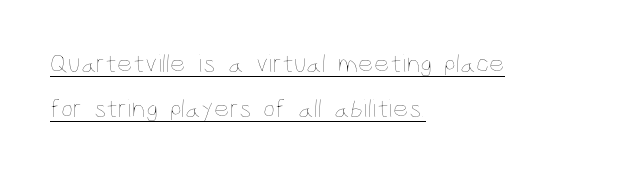
The letters sit at their default tracking, neither squeezed nor spread. The text block is weighted toward the left margin, trailing off unevenly rightward. Leading matches the norm, producing a regular column. A light-to-regular cut is what we see here. Underlining? Definitely there.
